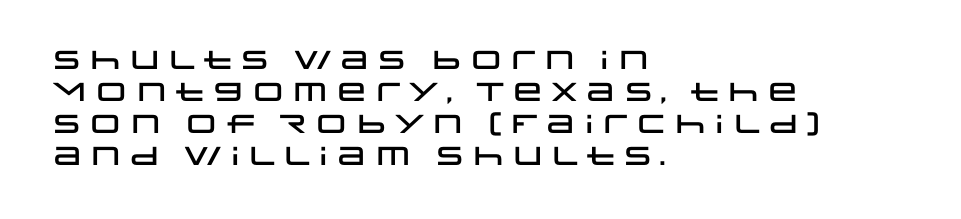
The image shows 26 px text type, upright; set left-aligned, line spacing 1.23x, normal letter spacing, not underlined.
